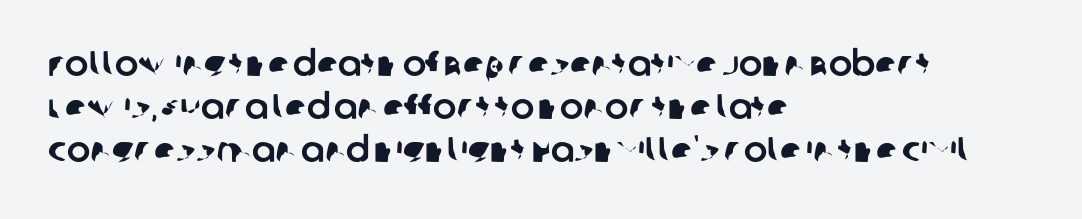
Is the block centered? No — it sits flush against the left margin. Unmarked baselines from the first word to the last. The rendering shows plain stroke endings on the letterforms — a sans-serif design. The letters advance in unequal steps, a hallmark of proportional type. You could call the tracking neutral — neither tight nor loose.
